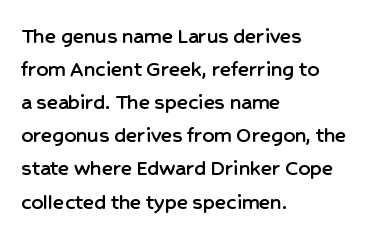
The image shows 23 px text type, upright; set left-aligned, normal line spacing (1.44x), normal letter spacing, not underlined.
